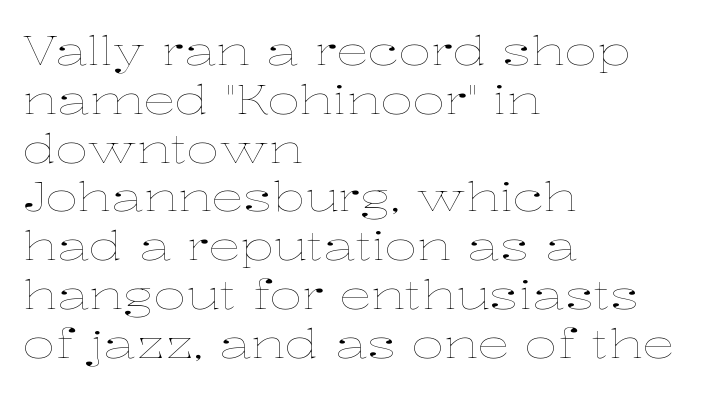
{"italic": "no", "bold": "no", "weight": "thin", "width": "wide", "stroke_contrast": "low", "x_height": "medium", "monospaced": "no", "underline": "no", "align": "left", "line_spacing_ratio": 1.22, "letter_spacing": "normal", "letter_spacing_em": 0.0, "glyph_px": 40}
